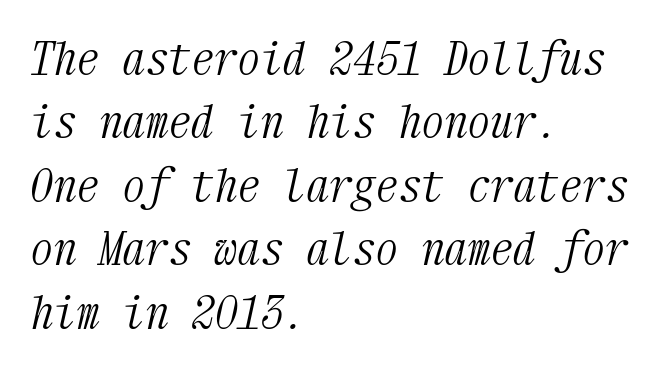
The image shows 46 px light, condensed serif type, italic (leaning right), monospaced; set left-aligned, normal line spacing (1.38x), normal letter spacing, not underlined; medium stroke contrast and a medium x-height.
